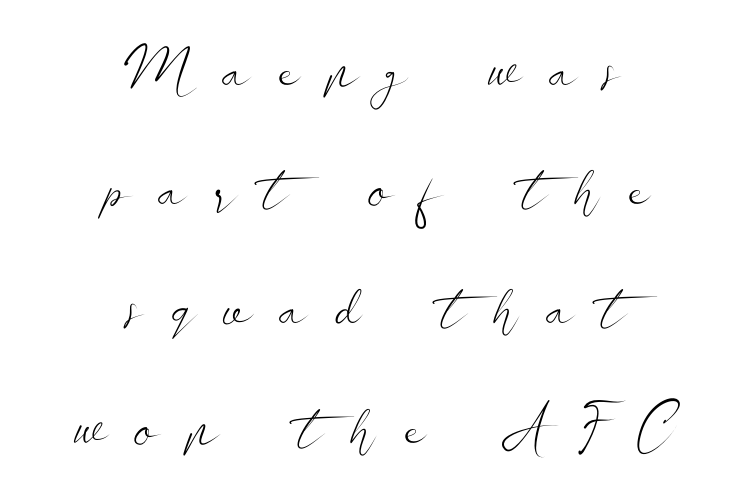
{"serif": "no", "bold": "no", "weight": "light", "width": "wide", "stroke_contrast": "low", "x_height": "small", "monospaced": "no", "underline": "no", "align": "center", "line_spacing": "loose", "line_spacing_ratio": 2.02, "letter_spacing": "wide", "letter_spacing_em": 0.49, "glyph_px": 59}
